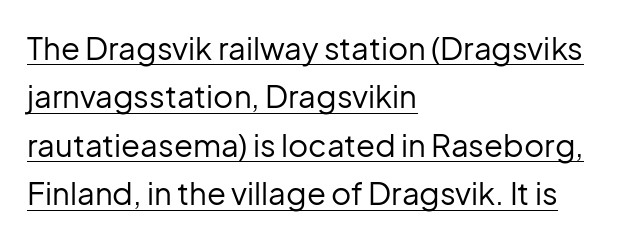
Leading: standard. A continuous stroke trails under the words, as in a hyperlink. A roman cut, with each character standing at attention. Which margin do the lines hug? The left one — the right edge is uneven. This sample has the flowing, uneven cadence of proportional lettering. These lines keep a tight, regular rhythm from letter to letter.
